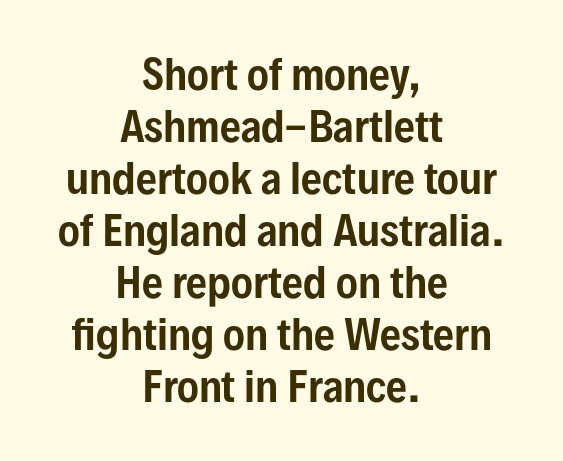
Q: Is the text italic (slanted)? A: No, it is upright.
Q: Is the typeface a serif or a sans-serif typeface? A: Sans-serif.
Q: Is the text underlined? A: No.
Q: How is the paragraph aligned? A: Centered.
Q: Is the spacing between letters normal or unusually wide? A: Normal.
Q: Is the spacing between lines tight, normal or loose? A: Normal.
Q: Width (condensed, normal, or wide)? A: Condensed.
Q: Stroke contrast? A: Low.
Q: x-height? A: Medium.
Q: Monospaced? A: No.
